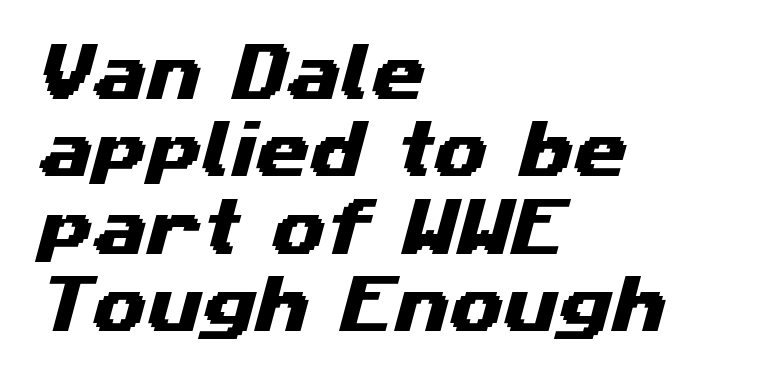
Q: Is the typeface a serif or a sans-serif typeface? A: Sans-serif.
Q: Is the text underlined? A: No.
Q: How is the paragraph aligned? A: Left-aligned.
Q: Is the spacing between letters normal or unusually wide? A: Normal.
Q: Is the spacing between lines tight, normal or loose? A: Normal.
Q: Width (condensed, normal, or wide)? A: Wide.
Q: Stroke contrast? A: Medium.
Q: x-height? A: Medium.
Q: Monospaced? A: No.
